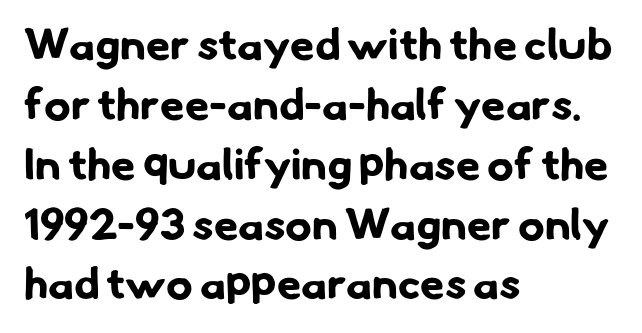
Q: Is the text bold? A: Yes.
Q: Is the typeface a serif or a sans-serif typeface? A: Sans-serif.
Q: Is the text underlined? A: No.
Q: How is the paragraph aligned? A: Left-aligned.
Q: Is the spacing between letters normal or unusually wide? A: Normal.
Q: Is the spacing between lines tight, normal or loose? A: Normal.
Q: Width (condensed, normal, or wide)? A: Normal.
Q: Stroke contrast? A: Low.
Q: x-height? A: Small.
Q: Monospaced? A: No.
